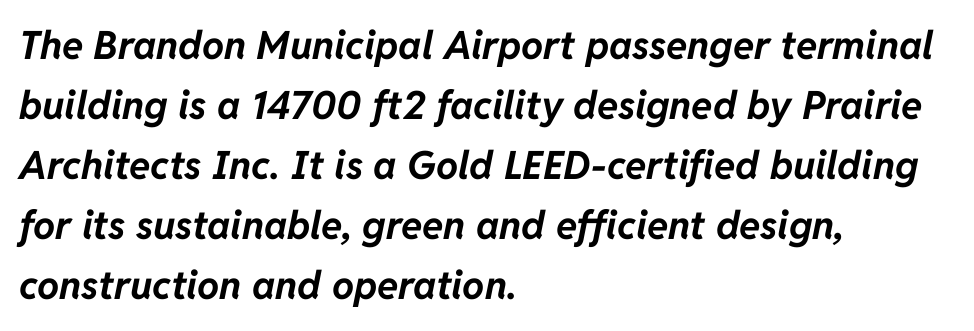
Observe the lean: these are italic letterforms. Line starts are locked; line ends wander. Reading down the column, the eye jumps a familiar distance to each next line. A bare baseline throughout the passage. Glyph-to-glyph distance matches everyday printed text.
